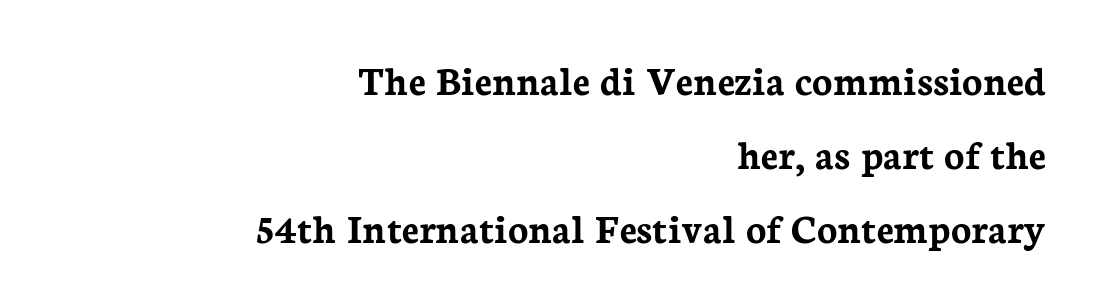
The image shows 42 px semibold serif type, upright; set right-aligned, line spacing 1.76x, normal letter spacing, not underlined; low stroke contrast and a medium x-height.
